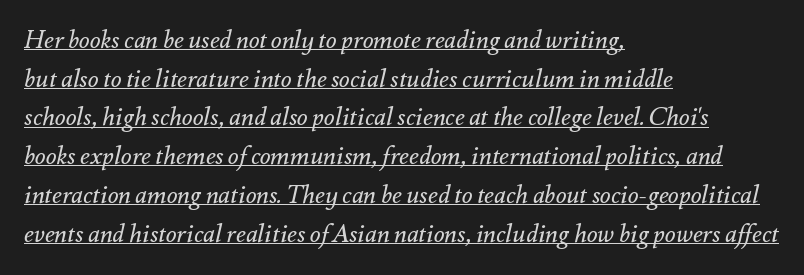
Q: Is the text bold? A: No.
Q: Is the text italic (slanted)? A: Yes, it leans right by about 12 degrees.
Q: Is the text underlined? A: Yes.
Q: How is the paragraph aligned? A: Left-aligned.
Q: Is the spacing between letters normal or unusually wide? A: Normal.
Q: Is the spacing between lines tight, normal or loose? A: Normal.
